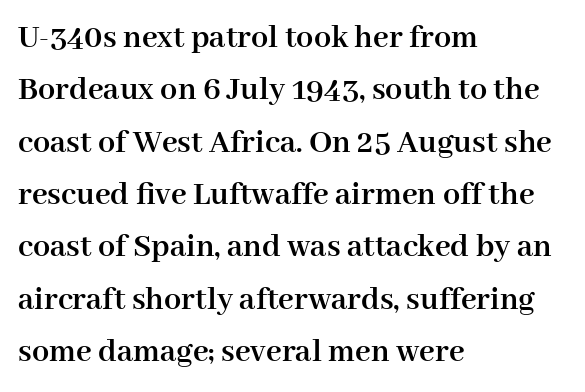
Stroke terminals: seriffed. You could not count columns in this text — the font is proportionally spaced. The letters stand straight up with perfectly vertical stems. What stands out about the letter spacing? Nothing — it is the standard amount. Lines of text with bare space underneath. These lines are set flush left with a ragged right edge.
